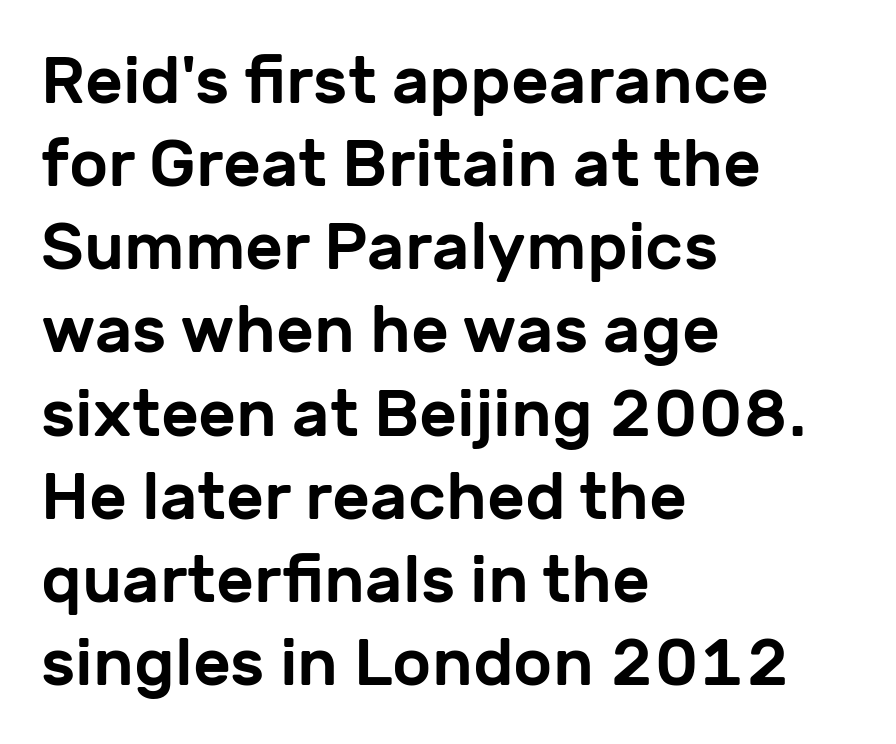
{"serif": "no", "italic": "no", "width": "normal", "stroke_contrast": "low", "x_height": "medium", "monospaced": "no", "underline": "no", "align": "left", "line_spacing": "normal", "line_spacing_ratio": 1.26, "letter_spacing": "normal", "letter_spacing_em": 0.0, "glyph_px": 66}
